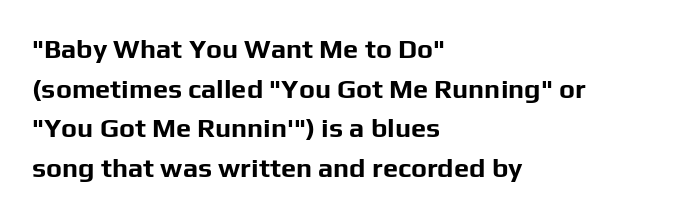
Q: Is the text bold? A: Yes.
Q: Is the text italic (slanted)? A: No, it is upright.
Q: Is the text underlined? A: No.
Q: How is the paragraph aligned? A: Left-aligned.
Q: Is the spacing between letters normal or unusually wide? A: Normal.
Q: Is the spacing between lines tight, normal or loose? A: Normal.
